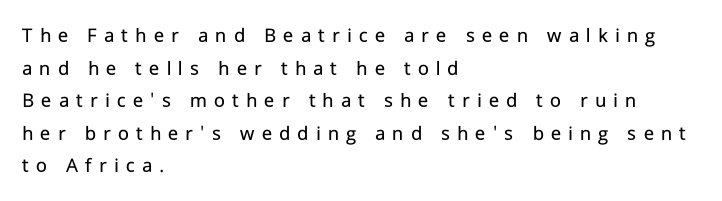
The image shows 21 px text type, upright; set left-aligned, normal line spacing (1.55x), unusually wide letter spacing (+0.34 em), not underlined.
